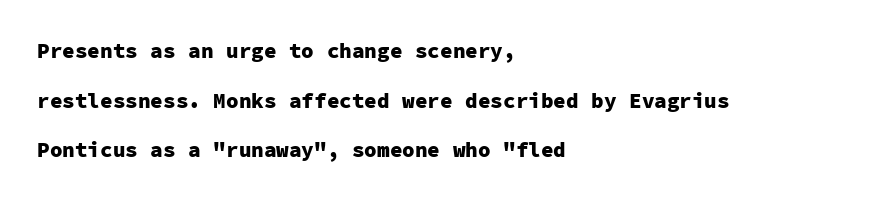
Decoration check: the copy has no underline. Tall strokes in this sample are plumb rather than angled. The letters sit at their default tracking, neither squeezed nor spread. Notice how the passage keeps a crisp vertical edge on the left only.
